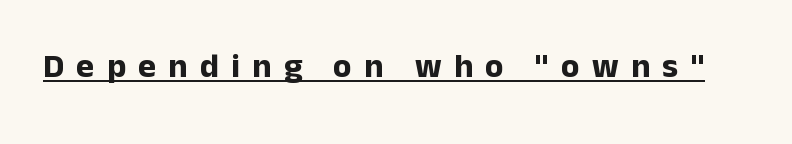
The image shows 34 px bold sans-serif type, upright; set unusually wide letter spacing (+0.36 em), underlined; low stroke contrast and a medium x-height.
